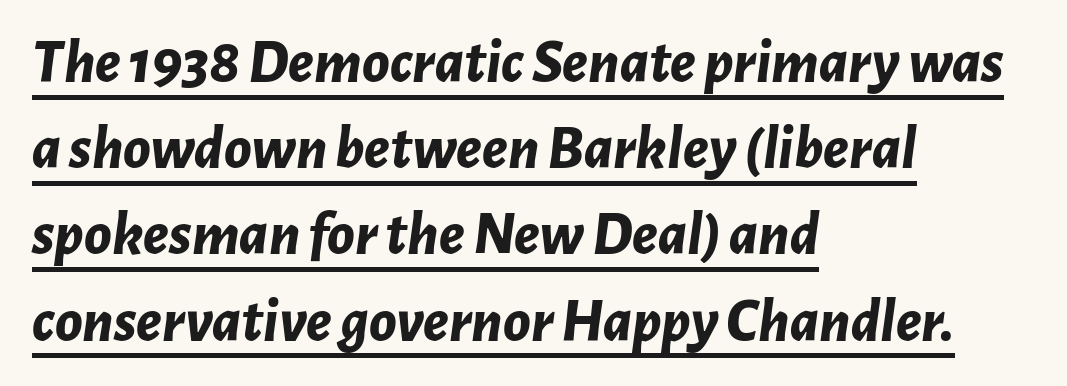
Quick note: underline on. The type is set solid horizontally, with unmodified tracking. These lines were composed using italics. Heavy, bold letterforms. Interline gaps are of average width in this sample.
